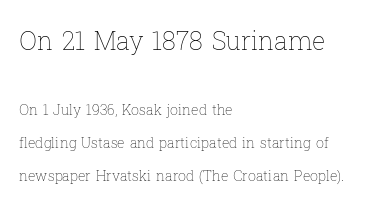
{"italic": "no", "bold": "no", "underline": "no", "align": "left", "line_spacing": "loose", "line_spacing_ratio": 2.34, "letter_spacing": "normal", "letter_spacing_em": 0.0, "larger_block": "first", "size_ratio": 1.79, "glyph_px": 25}
